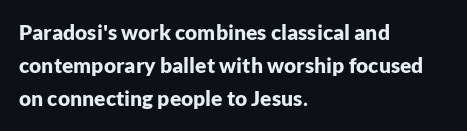
The font is running at its bold setting. Letters rest on an invisible, unmarked baseline. Students, note that the glyphs here touch the page at normal intervals. The rendering anchors every line to the left-hand side.
